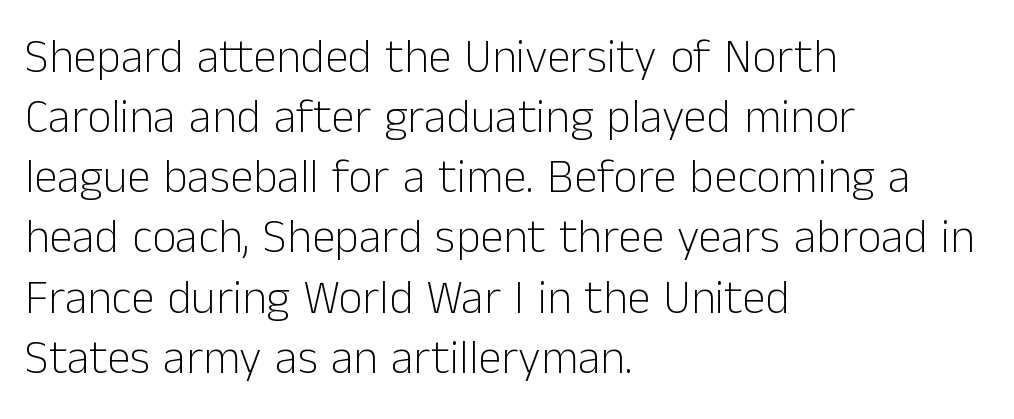
Q: Is the text bold? A: No.
Q: Is the text italic (slanted)? A: No, it is upright.
Q: Is the typeface a serif or a sans-serif typeface? A: Sans-serif.
Q: Is the text underlined? A: No.
Q: How is the paragraph aligned? A: Left-aligned.
Q: Is the spacing between letters normal or unusually wide? A: Normal.
Q: Is the spacing between lines tight, normal or loose? A: Normal.
Q: Width (condensed, normal, or wide)? A: Normal.
Q: Stroke contrast? A: Low.
Q: x-height? A: Medium.
Q: Monospaced? A: No.
